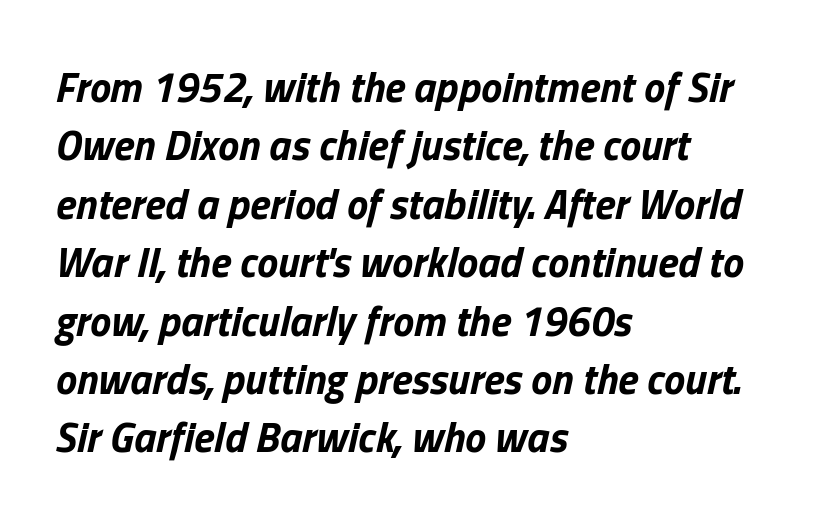
The image shows 42 px bold type, italic (leaning right); set left-aligned, normal line spacing (1.39x), normal letter spacing, not underlined; low stroke contrast and a medium x-height.
